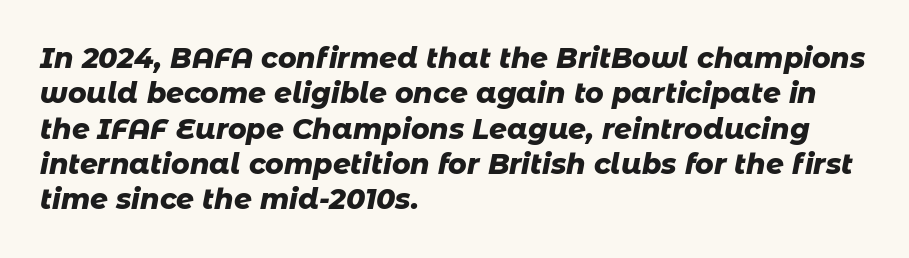
Posture: slanted. The space between consecutive lines is moderate. How heavy is the stroke? Heavy — this is a bold. The rendering uses natural spacing where letterforms have individual widths. The glyphs are unaccompanied by any horizontal stroke below them.
